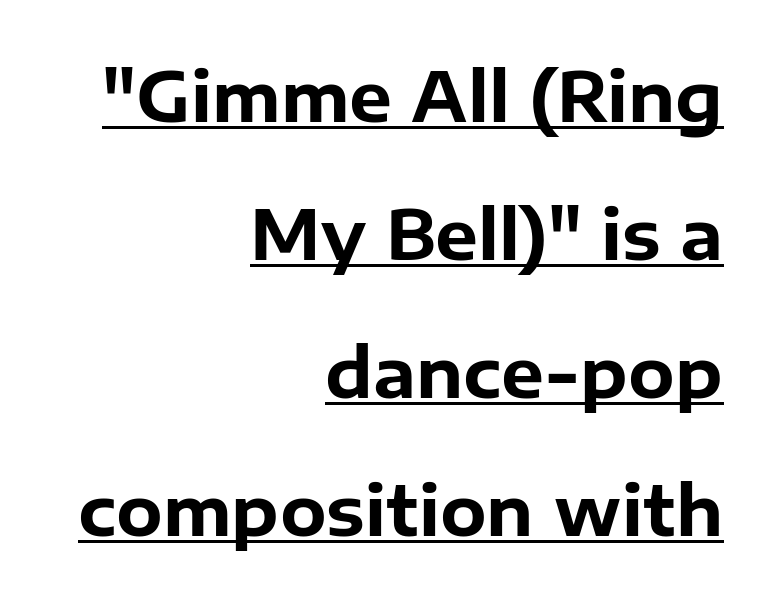
{"serif": "no", "italic": "no", "bold": "yes", "weight": "bold", "width": "normal", "stroke_contrast": "low", "x_height": "medium", "monospaced": "no", "underline": "yes", "align": "right", "line_spacing": "loose", "line_spacing_ratio": 2.03, "letter_spacing": "normal", "letter_spacing_em": 0.0, "glyph_px": 68}
